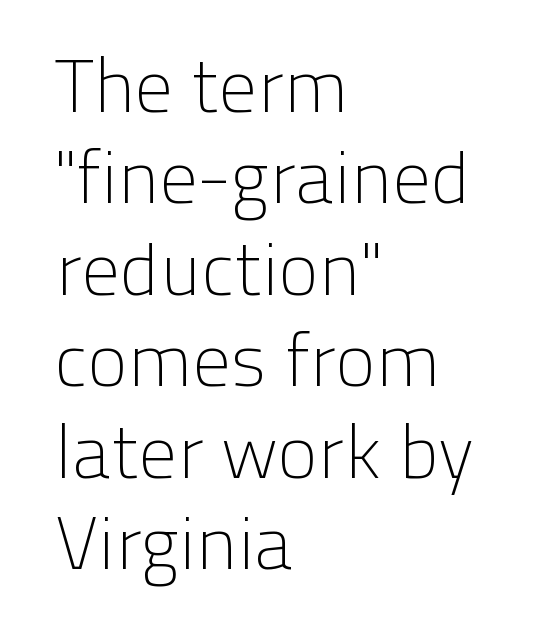
Caption: standard tracking, unaltered. Does the lettering tilt? It doesn't — this is upright. A student would call this left alignment; a typographer would say flush left, rag right. A typesetter would call this proportional, since set widths differ per character.
